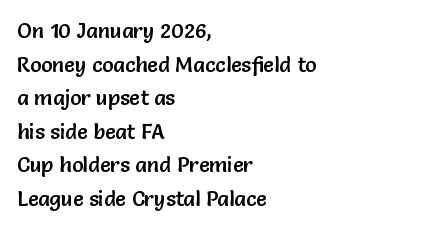
The image shows 21 px text type, upright; set left-aligned, normal line spacing (1.6x), normal letter spacing, not underlined.
